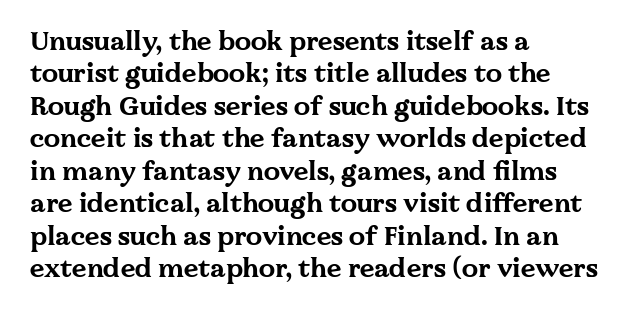
The image shows 26 px bold type, upright; set left-aligned, normal line spacing (1.25x), normal letter spacing, not underlined.
